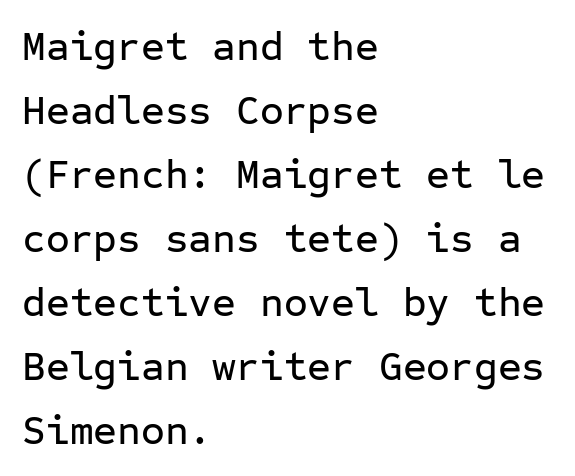
Q: Is the text italic (slanted)? A: No, it is upright.
Q: Is the typeface a serif or a sans-serif typeface? A: Sans-serif.
Q: Is the text underlined? A: No.
Q: How is the paragraph aligned? A: Left-aligned.
Q: Is the spacing between letters normal or unusually wide? A: Normal.
Q: Is the spacing between lines tight, normal or loose? A: Normal.
Q: Width (condensed, normal, or wide)? A: Normal.
Q: Stroke contrast? A: Low.
Q: x-height? A: Medium.
Q: Monospaced? A: Yes.
